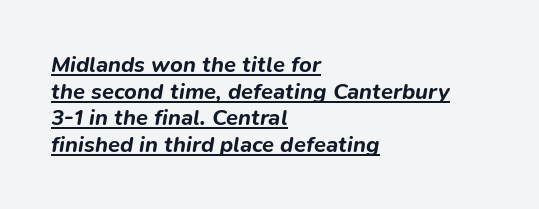
The face used here is rendered with its standard letterfit. The rendered words wear a rule along their underside. Heavy, bold letterforms. This sample uses an oblique cut, with every glyph tilted off the vertical. Visually the block forms a straight wall on the left and a jagged coastline on the right.
